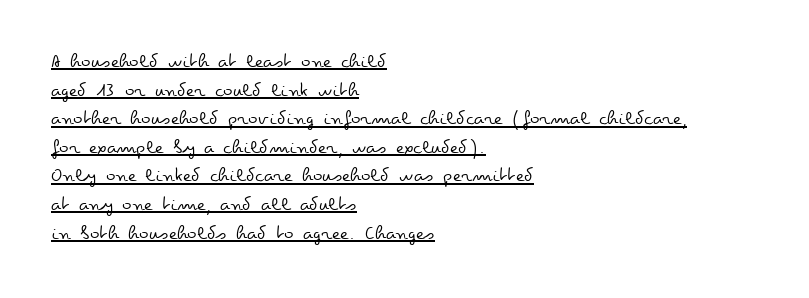
Q: Is the text bold? A: No.
Q: Is the text italic (slanted)? A: No, it is upright.
Q: Is the text underlined? A: Yes.
Q: How is the paragraph aligned? A: Left-aligned.
Q: Is the spacing between letters normal or unusually wide? A: Normal.
Q: Is the spacing between lines tight, normal or loose? A: Normal.
